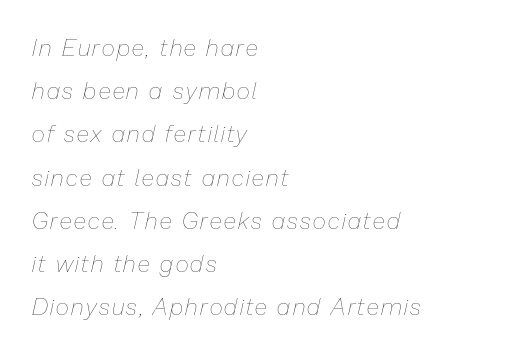
{"italic": "yes", "lean": "right", "slant_degrees": 13, "bold": "no", "underline": "no", "align": "left", "line_spacing_ratio": 1.88, "glyph_px": 23}
